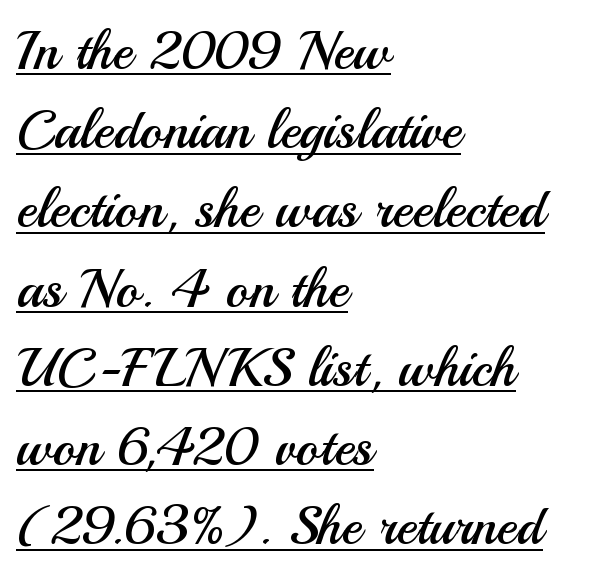
The image shows 55 px regular-weight sans-serif type; set left-aligned, normal line spacing (1.44x), normal letter spacing, underlined; medium stroke contrast and a small x-height.
